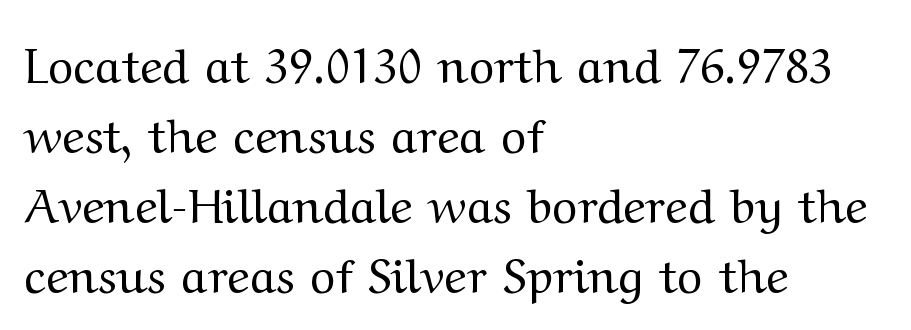
The image shows 48 px regular-weight, wide serif type, upright; set left-aligned, normal line spacing (1.46x), normal letter spacing, not underlined; medium stroke contrast and a medium x-height.
